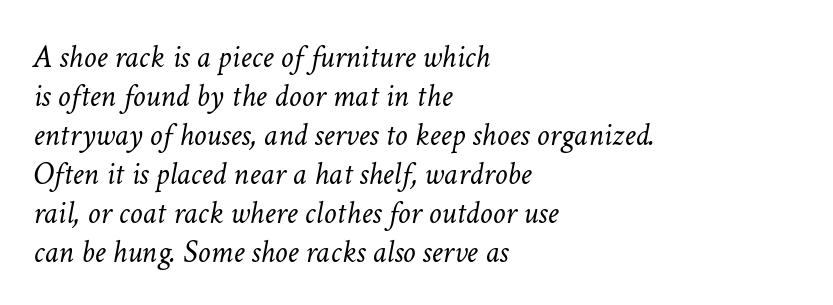
{"italic": "yes", "lean": "right", "slant_degrees": 11, "bold": "no", "weight": "light", "width": "normal", "stroke_contrast": "low", "x_height": "medium", "monospaced": "no", "underline": "no", "align": "left", "line_spacing_ratio": 1.22, "letter_spacing": "normal", "letter_spacing_em": 0.0, "glyph_px": 32}
